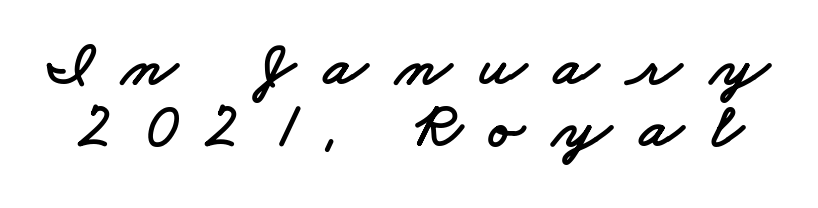
Q: Is the typeface a serif or a sans-serif typeface? A: Sans-serif.
Q: Is the text underlined? A: No.
Q: Is the spacing between letters normal or unusually wide? A: Unusually wide.
Q: Is the spacing between lines tight, normal or loose? A: Tight.
Q: Width (condensed, normal, or wide)? A: Wide.
Q: Stroke contrast? A: Low.
Q: x-height? A: Small.
Q: Monospaced? A: No.
